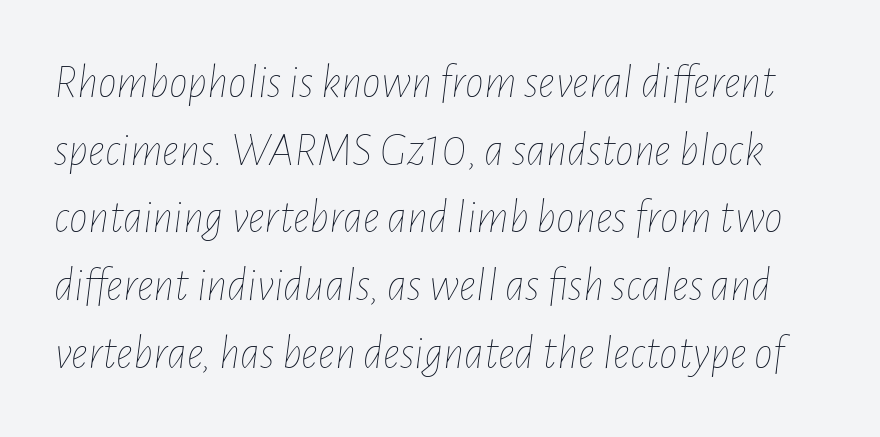
Nobody touched the tracking dial on this one. If you measured baseline to baseline, you'd find a middling distance. Unmarked baselines from the first word to the last. Slant detected: the letters are inclined. The letters advance in unequal steps, a hallmark of proportional type.
